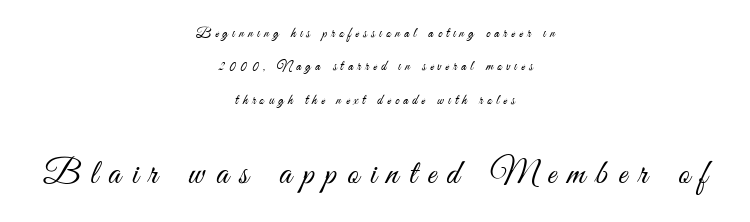
The image shows 35 px light, condensed sans-serif type; set centered, loose line spacing (2.38x), unusually wide letter spacing (+0.31 em), not underlined; the second (bottom) block is 2.5x larger; medium stroke contrast and a small x-height.
